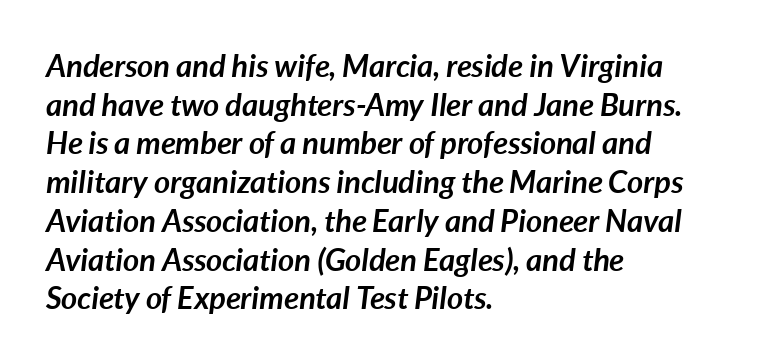
Q: Is the text bold? A: Yes.
Q: Is the text italic (slanted)? A: Yes, it leans right by about 7 degrees.
Q: Is the text underlined? A: No.
Q: How is the paragraph aligned? A: Left-aligned.
Q: Is the spacing between letters normal or unusually wide? A: Normal.
Q: Is the spacing between lines tight, normal or loose? A: Normal.
Q: Width (condensed, normal, or wide)? A: Normal.
Q: Stroke contrast? A: Low.
Q: x-height? A: Medium.
Q: Monospaced? A: No.
